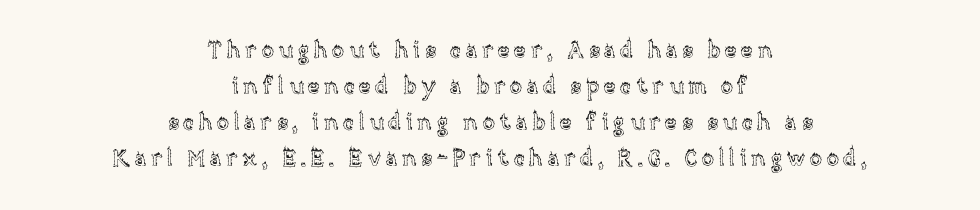
The image shows 22 px text type, upright; set centered, normal line spacing (1.63x), unusually wide letter spacing (+0.21 em), not underlined.
